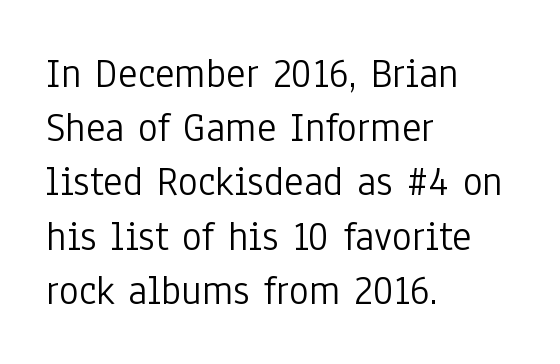
The image shows 42 px light, condensed sans-serif type, upright; set left-aligned, normal line spacing (1.29x), normal letter spacing, not underlined; low stroke contrast and a medium x-height.
